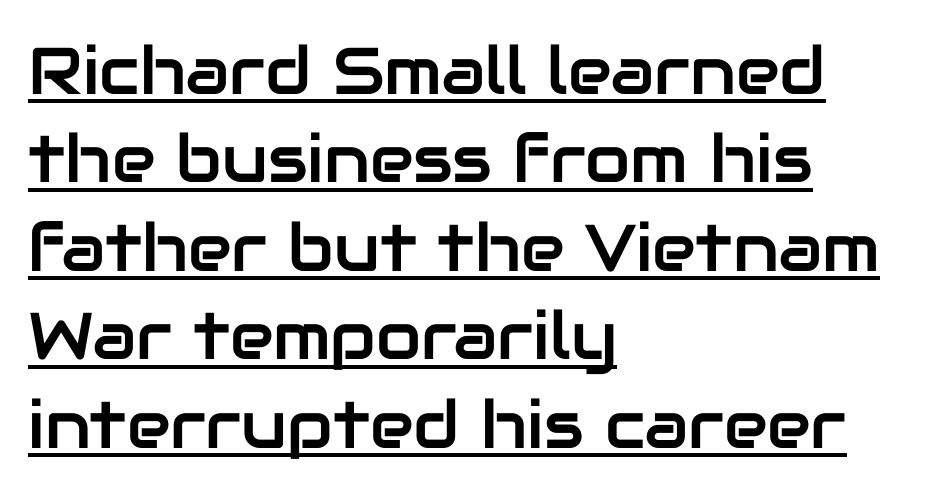
The image shows 66 px sans-serif type, upright; set left-aligned, normal line spacing (1.34x), normal letter spacing, underlined; low stroke contrast and a medium x-height.
